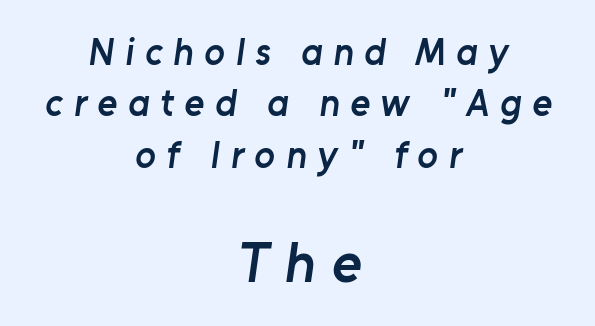
The image shows 57 px semibold sans-serif type; set centered, normal line spacing (1.35x), unusually wide letter spacing (+0.28 em), not underlined; the second (bottom) block is 1.5x larger; low stroke contrast and a medium x-height.
